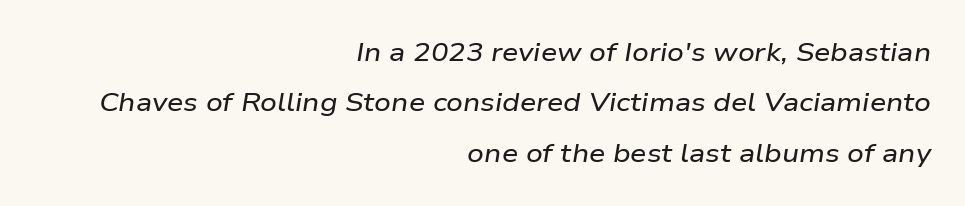
The image shows 26 px text type, italic (leaning right); set right-aligned, loose line spacing (1.94x), normal letter spacing, not underlined.
